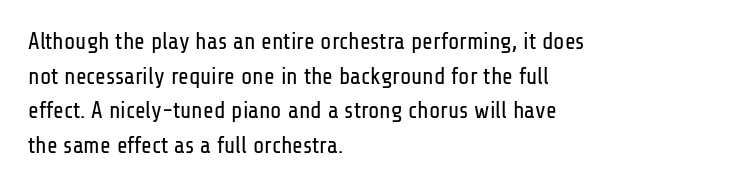
Q: Is the text bold? A: No.
Q: Is the text italic (slanted)? A: No, it is upright.
Q: Is the text underlined? A: No.
Q: How is the paragraph aligned? A: Left-aligned.
Q: Is the spacing between letters normal or unusually wide? A: Normal.
Q: Is the spacing between lines tight, normal or loose? A: Normal.
